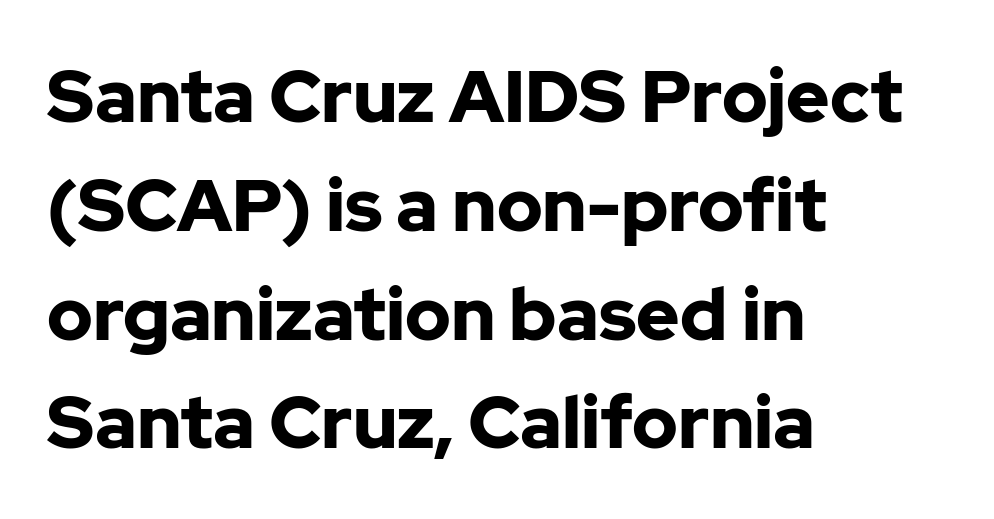
The image shows 73 px bold sans-serif type, upright; set left-aligned, normal line spacing (1.49x), normal letter spacing, not underlined; low stroke contrast and a medium x-height.
